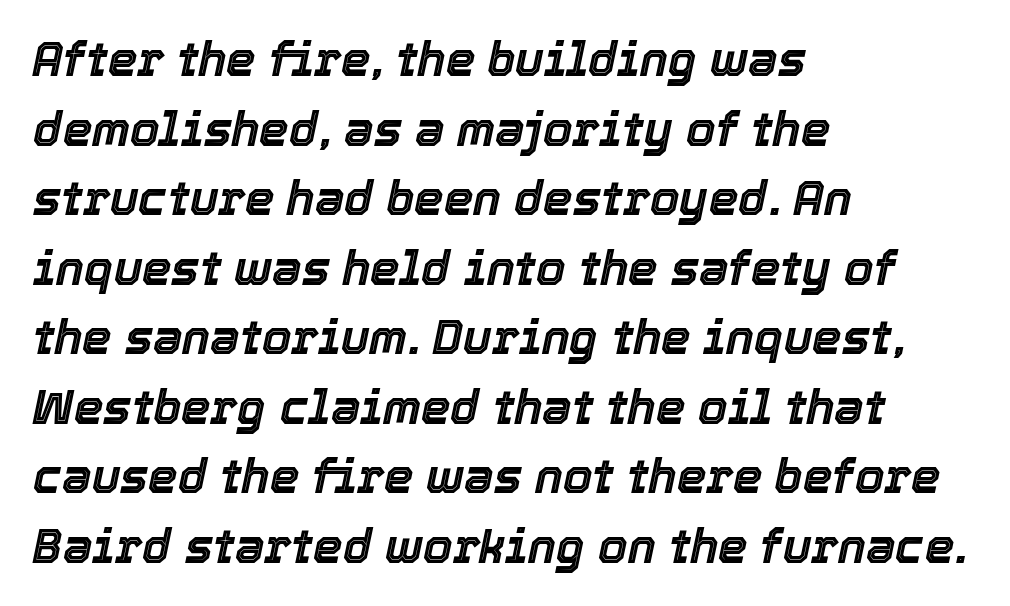
Bare-footed words on every line. If you measured baseline to baseline, you'd find a middling distance. These lines are set flush left with a ragged right edge. Each letter keeps its own natural width here, so spacing adapts to shape.
